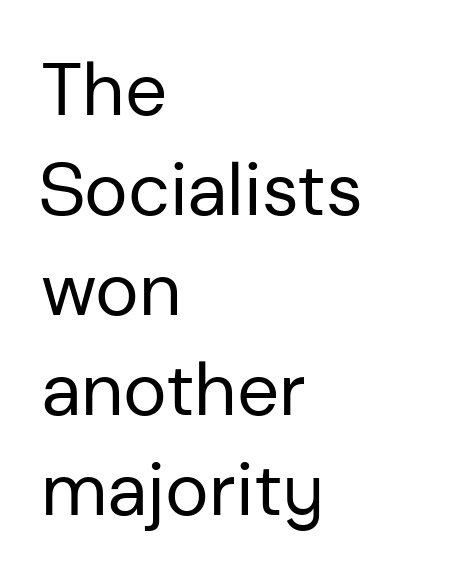
{"serif": "no", "italic": "no", "bold": "no", "weight": "regular", "width": "normal", "stroke_contrast": "low", "x_height": "medium", "monospaced": "no", "underline": "no", "align": "left", "line_spacing": "normal", "line_spacing_ratio": 1.35, "letter_spacing": "normal", "letter_spacing_em": 0.0, "glyph_px": 74}
